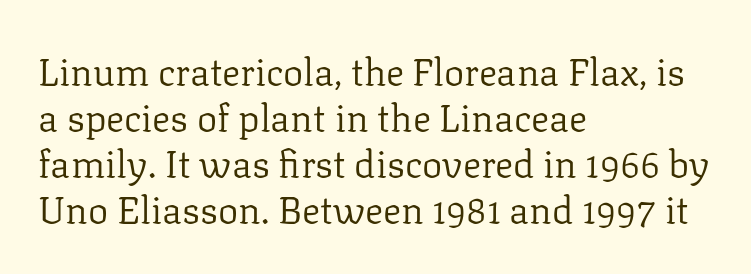
{"serif": "yes", "italic": "no", "bold": "no", "weight": "regular", "width": "normal", "stroke_contrast": "low", "x_height": "medium", "monospaced": "no", "underline": "no", "align": "left", "line_spacing_ratio": 1.21, "letter_spacing": "normal", "letter_spacing_em": 0.0, "glyph_px": 38}
